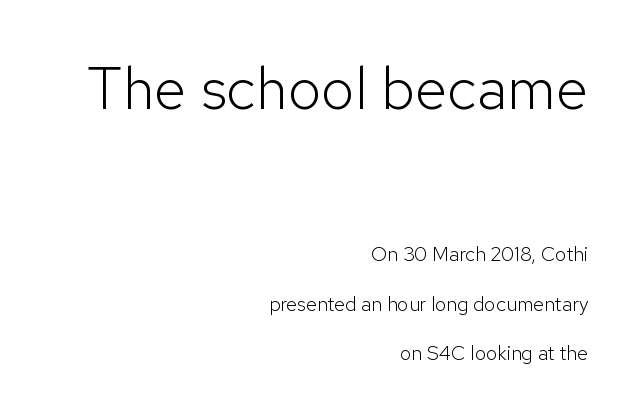
The type family on display is of the sans-serif kind. One-word summary of the alignment: right. There is no visible air inserted between adjacent glyphs. Lines of text with bare space underneath. These two chunks differ in scale, with the top chunk taking the larger measure.
